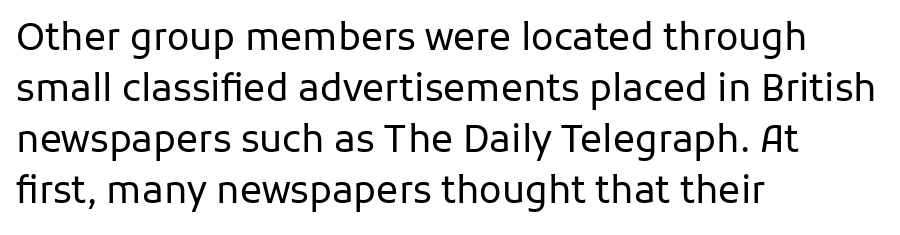
{"serif": "no", "italic": "no", "bold": "no", "weight": "regular", "width": "normal", "stroke_contrast": "low", "x_height": "medium", "monospaced": "no", "underline": "no", "align": "left", "line_spacing": "normal", "line_spacing_ratio": 1.38, "letter_spacing": "normal", "letter_spacing_em": 0.0, "glyph_px": 37}
